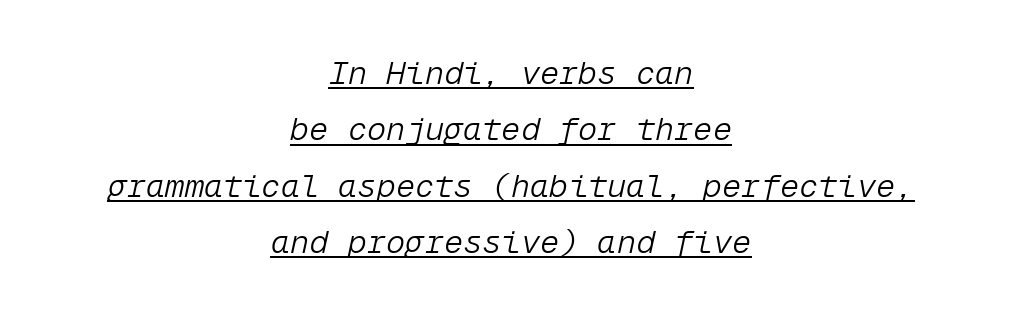
{"italic": "yes", "lean": "right", "slant_degrees": 12, "bold": "no", "weight": "light", "width": "normal", "stroke_contrast": "low", "x_height": "medium", "monospaced": "yes", "underline": "yes", "align": "center", "line_spacing_ratio": 1.76, "letter_spacing": "normal", "letter_spacing_em": 0.0, "glyph_px": 32}
